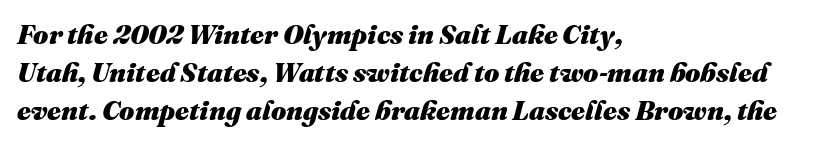
Tall strokes in this sample are angled rather than plumb. Strokes here are thick enough to call this a true bold. Left-aligned paragraph, ragged on the right. A typesetter would call this zero additional tracking. Honestly, there is no underline to notice here at all. If you measured baseline to baseline, you'd find a middling distance.
